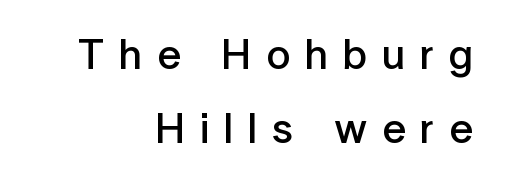
{"serif": "no", "italic": "no", "bold": "semi", "weight": "semibold", "width": "normal", "stroke_contrast": "low", "x_height": "medium", "monospaced": "no", "underline": "no", "align": "right", "line_spacing_ratio": 1.73, "letter_spacing": "wide", "letter_spacing_em": 0.34, "glyph_px": 43}
